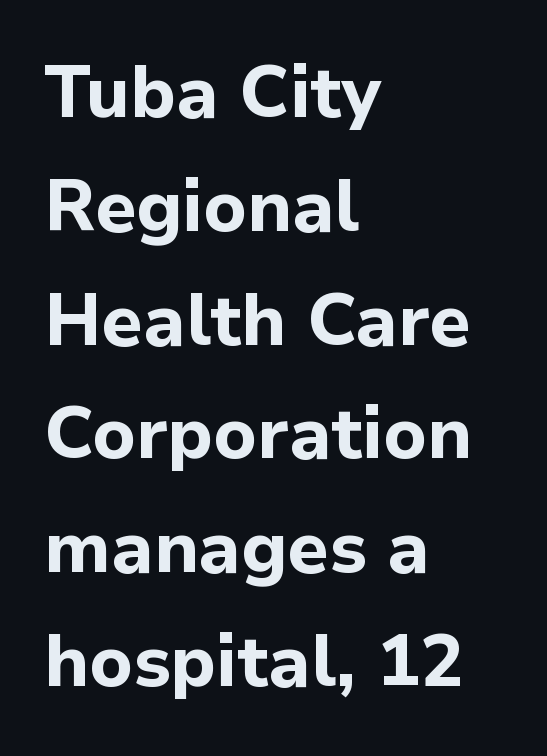
{"serif": "no", "italic": "no", "bold": "yes", "weight": "bold", "width": "normal", "stroke_contrast": "low", "x_height": "medium", "monospaced": "no", "underline": "no", "align": "left", "line_spacing": "normal", "line_spacing_ratio": 1.58, "letter_spacing": "normal", "letter_spacing_em": 0.0, "glyph_px": 72}
